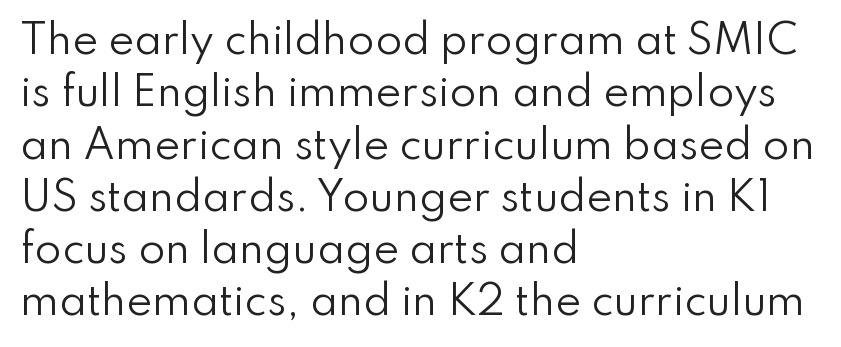
Notice how the passage keeps a crisp vertical edge on the left only. The type is set solid horizontally, with unmodified tracking. The type sits square on the baseline with zero lean. The rendering uses a moderate line-height, typical for paragraphs. Is this a sans? Yes — the strokes have no serifs.
